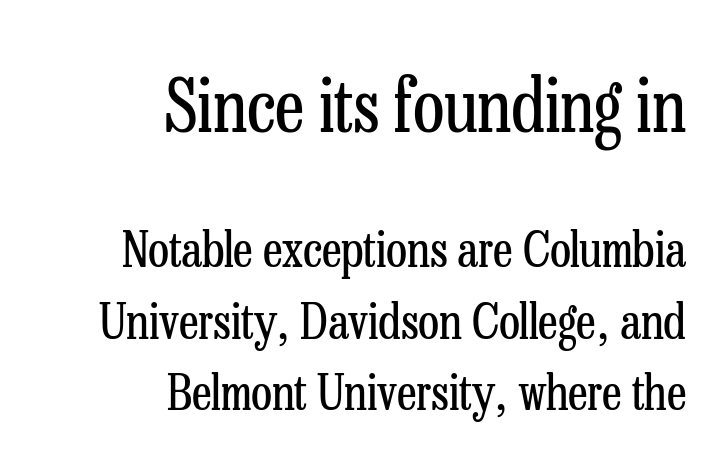
The image shows 73 px regular-weight, condensed serif type, upright; set right-aligned, normal line spacing (1.46x), normal letter spacing, not underlined; the first (top) block is 1.49x larger; low stroke contrast and a medium x-height.
